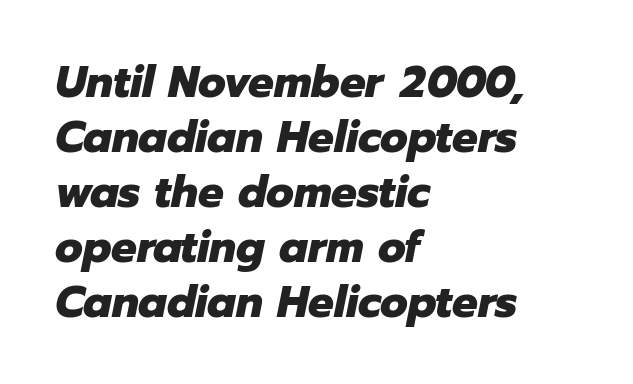
{"italic": "yes", "lean": "right", "slant_degrees": 12, "bold": "yes", "weight": "heavy", "width": "normal", "stroke_contrast": "low", "x_height": "medium", "monospaced": "no", "underline": "no", "align": "left", "line_spacing_ratio": 1.22, "letter_spacing": "normal", "letter_spacing_em": 0.0, "glyph_px": 45}
